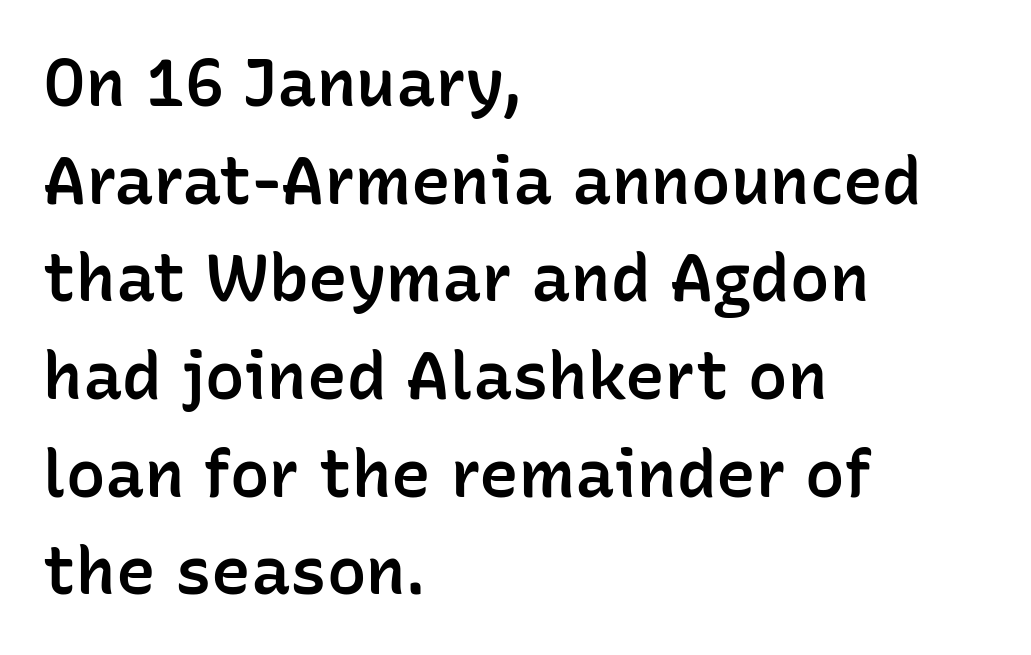
The image shows 66 px semibold sans-serif type, upright; set left-aligned, normal line spacing (1.48x), normal letter spacing, not underlined; low stroke contrast and a medium x-height.
